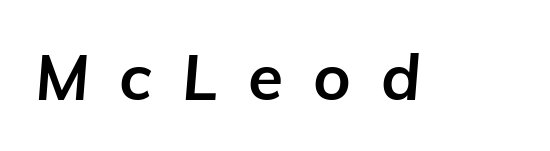
The image shows 64 px bold type, italic (leaning right); set unusually wide letter spacing (+0.47 em), not underlined; low stroke contrast and a medium x-height.
